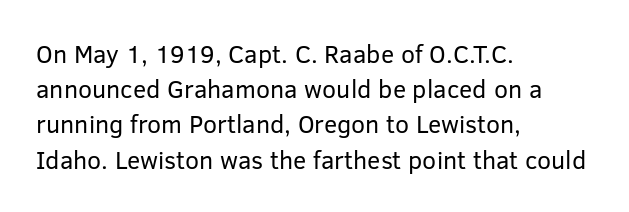
{"italic": "no", "bold": "no", "underline": "no", "align": "left", "line_spacing": "normal", "line_spacing_ratio": 1.41, "letter_spacing": "normal", "letter_spacing_em": 0.0, "glyph_px": 25}
